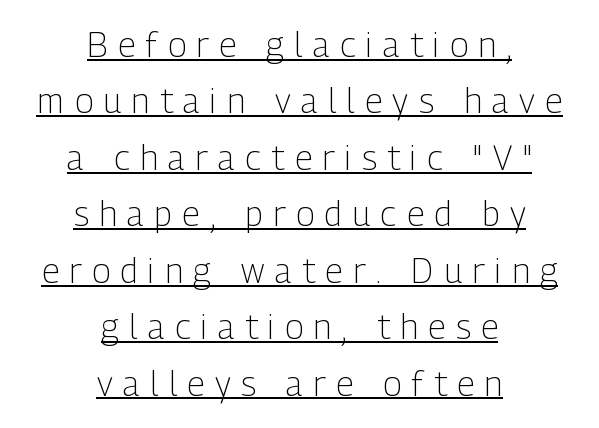
The image shows 34 px light, condensed sans-serif type, upright; set centered, normal line spacing (1.66x), unusually wide letter spacing (+0.31 em), underlined; low stroke contrast and a medium x-height.
